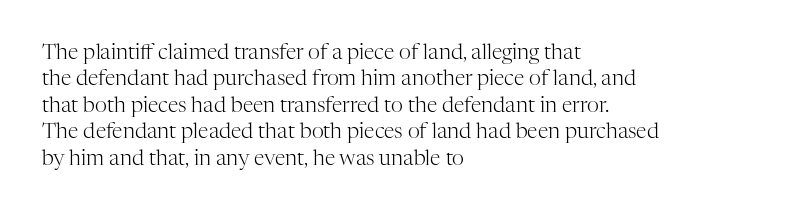
{"italic": "no", "bold": "no", "underline": "no", "align": "left", "line_spacing": "normal", "line_spacing_ratio": 1.26, "letter_spacing": "normal", "letter_spacing_em": 0.0, "glyph_px": 21}
